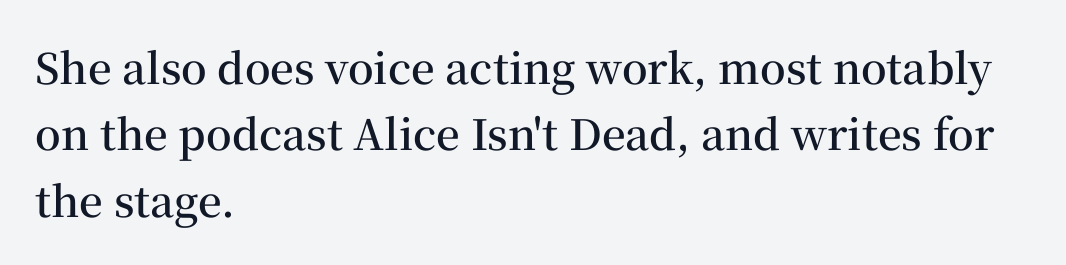
Q: Is the text bold? A: Semi-bold.
Q: Is the text italic (slanted)? A: No, it is upright.
Q: Is the typeface a serif or a sans-serif typeface? A: Serif.
Q: Is the text underlined? A: No.
Q: How is the paragraph aligned? A: Left-aligned.
Q: Is the spacing between letters normal or unusually wide? A: Normal.
Q: Is the spacing between lines tight, normal or loose? A: Normal.
Q: Width (condensed, normal, or wide)? A: Normal.
Q: Stroke contrast? A: Medium.
Q: x-height? A: Medium.
Q: Monospaced? A: No.
